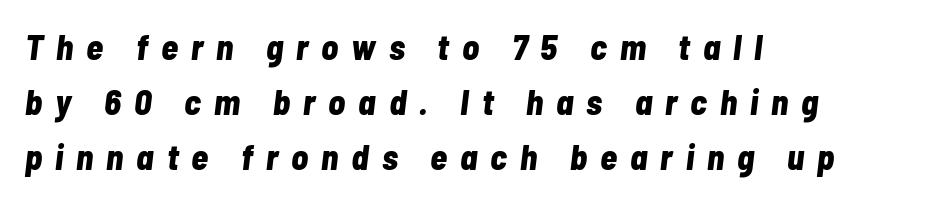
Q: Is the text bold? A: Yes.
Q: Is the text italic (slanted)? A: Yes, it leans right by about 7 degrees.
Q: Is the text underlined? A: No.
Q: How is the paragraph aligned? A: Left-aligned.
Q: Is the spacing between letters normal or unusually wide? A: Unusually wide.
Q: Is the spacing between lines tight, normal or loose? A: Normal.
Q: Width (condensed, normal, or wide)? A: Condensed.
Q: Stroke contrast? A: Low.
Q: x-height? A: Medium.
Q: Monospaced? A: No.
